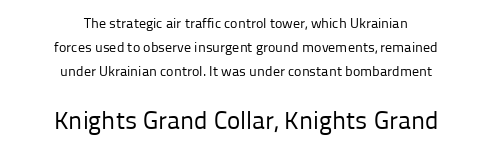
{"italic": "no", "bold": "no", "underline": "no", "align": "center", "line_spacing_ratio": 1.73, "letter_spacing": "normal", "letter_spacing_em": 0.0, "larger_block": "second", "size_ratio": 1.79, "glyph_px": 25}
